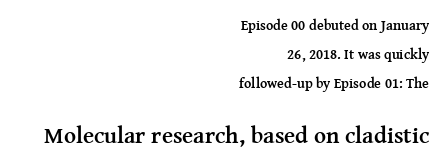
Q: Is the text bold? A: Yes.
Q: Is the text italic (slanted)? A: No, it is upright.
Q: Is the text underlined? A: No.
Q: How is the paragraph aligned? A: Right-aligned.
Q: Is the spacing between letters normal or unusually wide? A: Normal.
Q: Is the spacing between lines tight, normal or loose? A: Loose.
Q: Which block of text is set in a larger size, the first (top) or the second (bottom)? A: The second (bottom) one.
